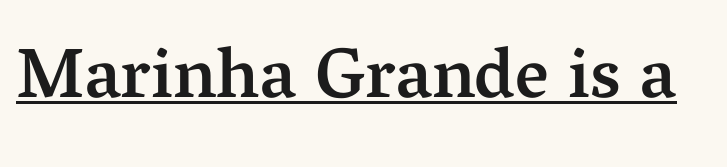
The line texture is even and compact thanks to regular tracking. The face used here appears with an underline applied. The letters stand upright; this is a roman face. Character widths vary here, with narrow letters taking less room than wide ones. The text was rendered using a seriffed face with decorative stroke endings.
